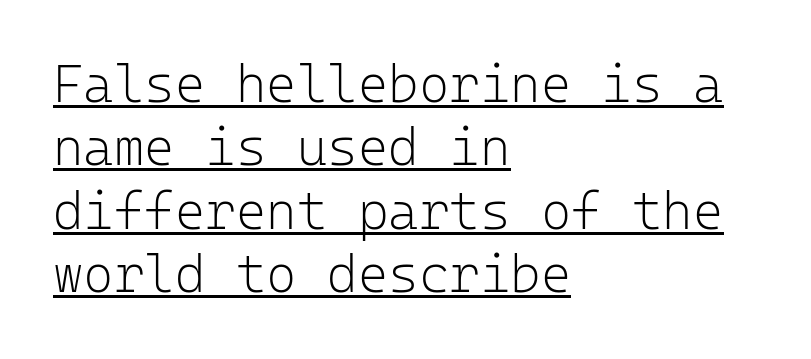
Q: Is the text bold? A: No.
Q: Is the text italic (slanted)? A: No, it is upright.
Q: Is the typeface a serif or a sans-serif typeface? A: Sans-serif.
Q: Is the text underlined? A: Yes.
Q: How is the paragraph aligned? A: Left-aligned.
Q: Is the spacing between letters normal or unusually wide? A: Normal.
Q: Width (condensed, normal, or wide)? A: Normal.
Q: Stroke contrast? A: Low.
Q: x-height? A: Medium.
Q: Monospaced? A: Yes.
